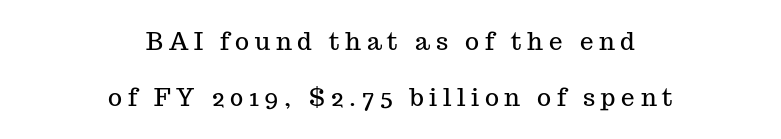
Vertical spacing — loose. If you folded the block vertically in half, each line would mirror itself in length. Type without underlining. In terms of letterspacing, this is a distinctly airy, spread setting. Does the lettering tilt? It doesn't — this is upright.
